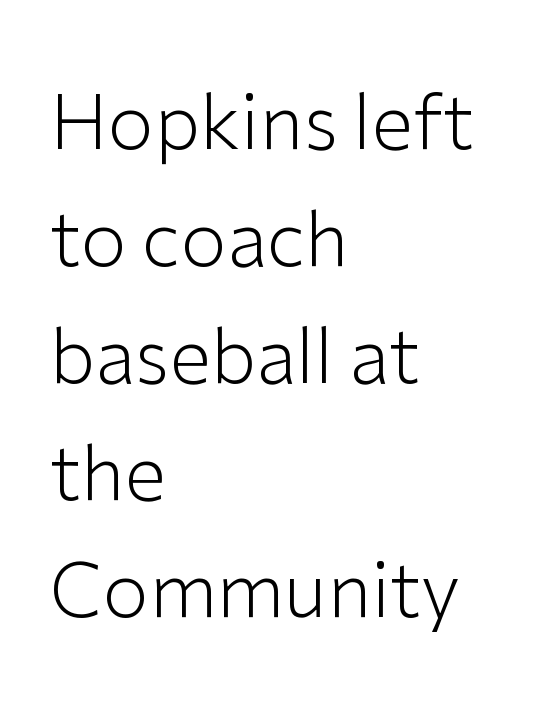
The image shows 75 px light sans-serif type, upright; set left-aligned, normal line spacing (1.56x), normal letter spacing, not underlined; low stroke contrast and a medium x-height.
